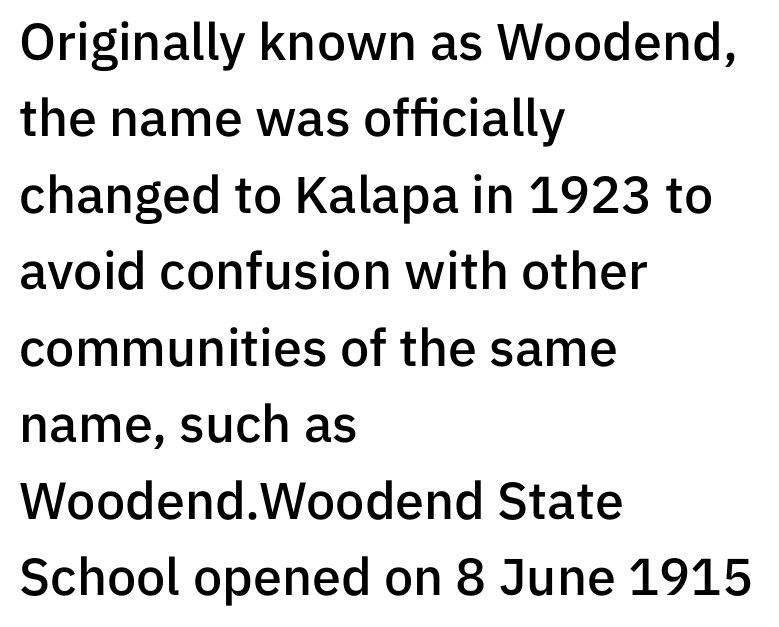
Q: Is the text bold? A: Semi-bold.
Q: Is the text italic (slanted)? A: No, it is upright.
Q: Is the typeface a serif or a sans-serif typeface? A: Sans-serif.
Q: Is the text underlined? A: No.
Q: How is the paragraph aligned? A: Left-aligned.
Q: Is the spacing between letters normal or unusually wide? A: Normal.
Q: Is the spacing between lines tight, normal or loose? A: Normal.
Q: Width (condensed, normal, or wide)? A: Normal.
Q: Stroke contrast? A: Low.
Q: x-height? A: Medium.
Q: Monospaced? A: No.
